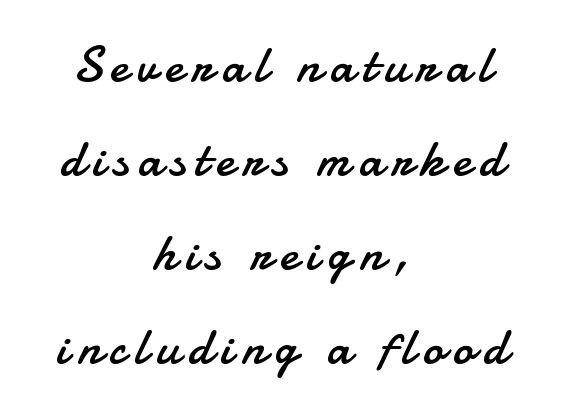
The image shows 51 px regular-weight sans-serif type; set centered, line spacing 1.84x, not underlined; low stroke contrast and a small x-height.
